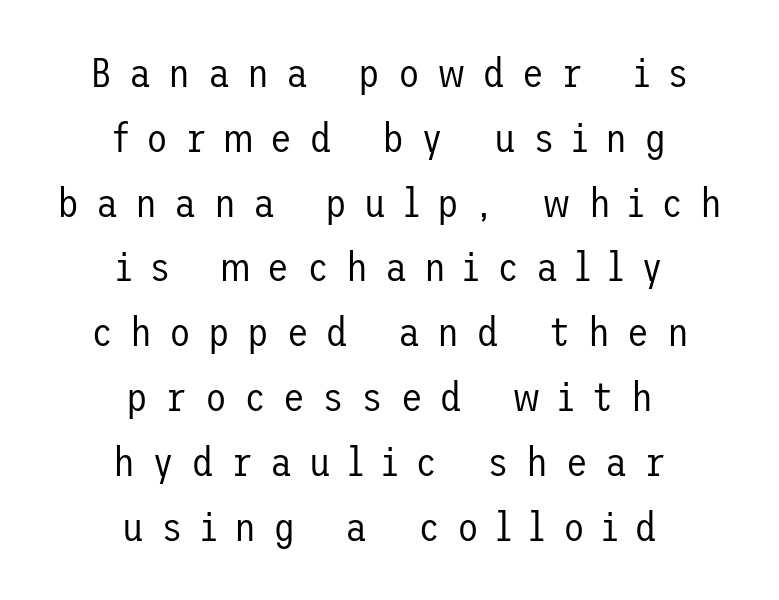
{"serif": "no", "italic": "no", "bold": "no", "weight": "regular", "width": "normal", "stroke_contrast": "low", "x_height": "medium", "underline": "no", "align": "center", "line_spacing": "normal", "line_spacing_ratio": 1.62, "letter_spacing": "wide", "letter_spacing_em": 0.43, "glyph_px": 40}
